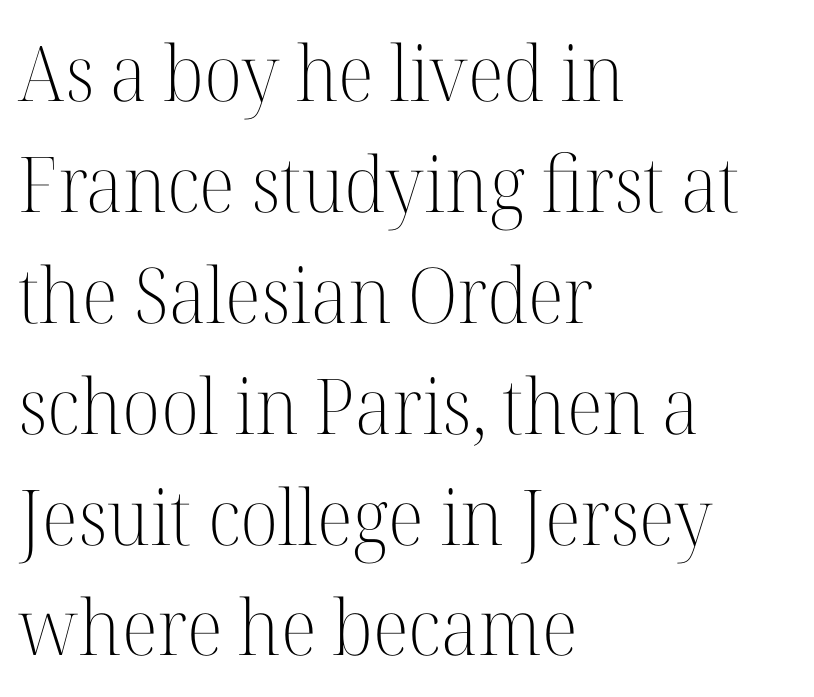
Quick note: underline off. Do the characters align in a grid? No, the font is proportional. The passage shown has conventional tracking throughout. Small tapered or slab feet sit at the stroke ends, so this counts as serif. The font is comparable to plain body text, perhaps lighter.
